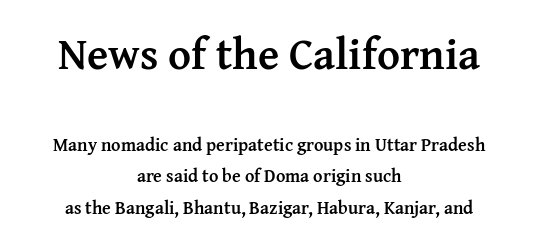
{"serif": "yes", "italic": "no", "bold": "yes", "weight": "semibold", "width": "normal", "stroke_contrast": "medium", "x_height": "medium", "monospaced": "no", "underline": "no", "align": "center", "line_spacing_ratio": 1.73, "letter_spacing": "normal", "letter_spacing_em": 0.0, "larger_block": "first", "size_ratio": 2.44, "glyph_px": 44}
